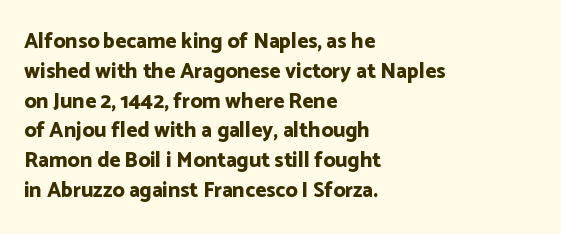
The image shows 21 px bold type, upright; set left-aligned, normal line spacing (1.42x), normal letter spacing, not underlined.
